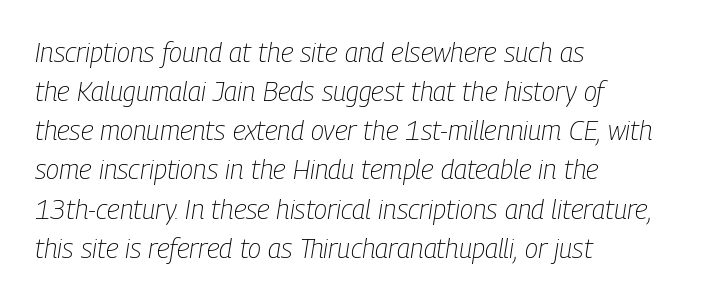
{"italic": "yes", "lean": "right", "slant_degrees": 9, "bold": "no", "underline": "no", "align": "left", "line_spacing": "normal", "line_spacing_ratio": 1.45, "letter_spacing": "normal", "letter_spacing_em": 0.0, "glyph_px": 27}
